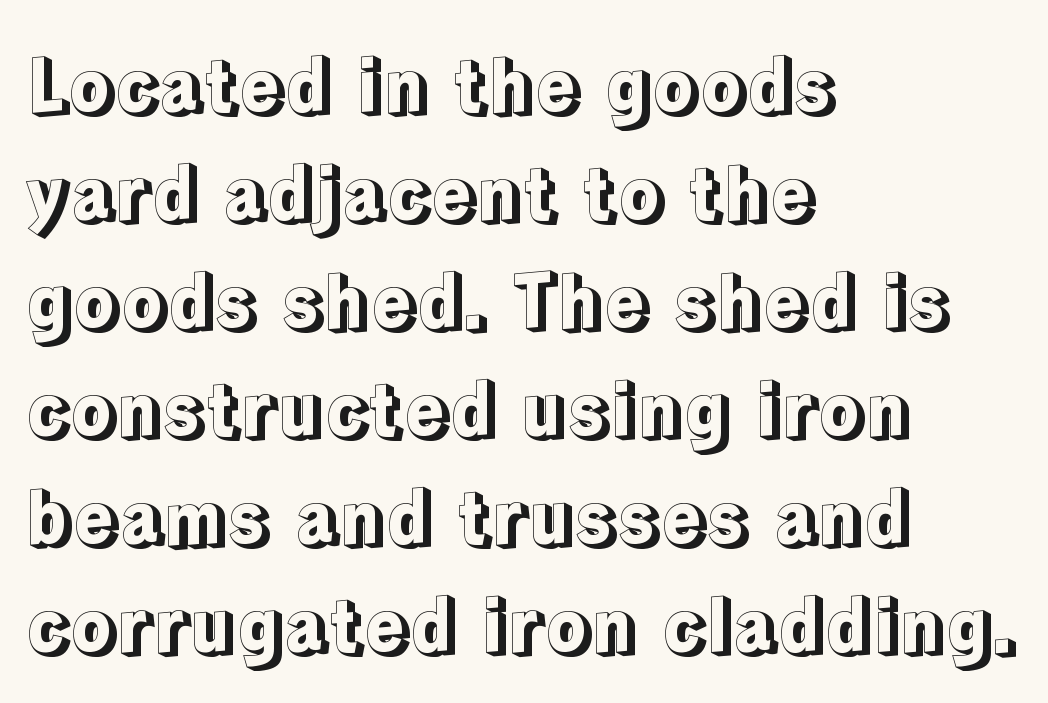
The image shows 74 px text type, upright; set left-aligned, normal line spacing (1.46x), normal letter spacing, not underlined; a medium x-height.
